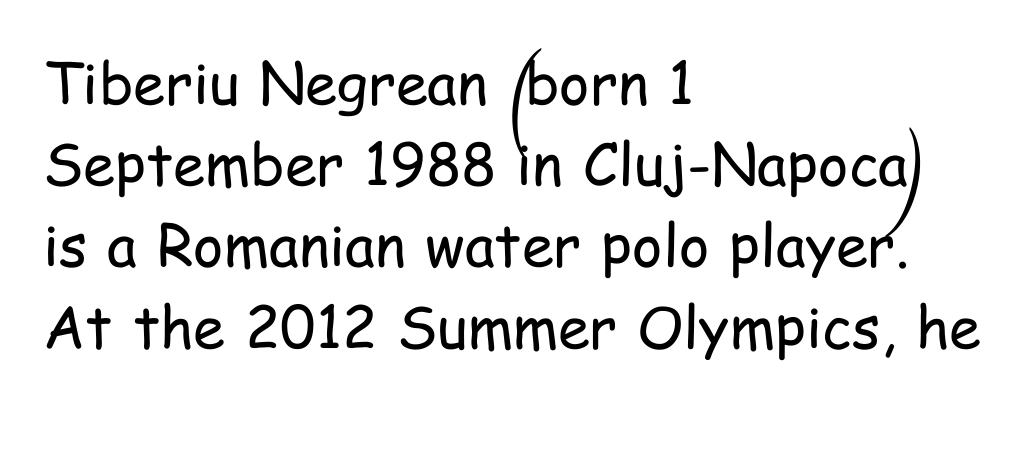
Caption: face not bold, strokes unweighted. The text was rendered using a sans face with plain stroke endings. Think of a printed novel: that variable character pitch is what you see here. No italicization has been applied; the sample stays upright.
